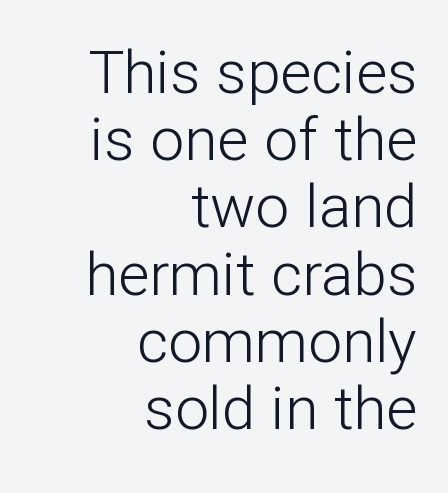
{"serif": "no", "italic": "no", "bold": "no", "weight": "light", "width": "normal", "stroke_contrast": "low", "x_height": "medium", "monospaced": "no", "underline": "no", "align": "right", "line_spacing": "tight", "line_spacing_ratio": 1.12, "letter_spacing": "normal", "letter_spacing_em": 0.0, "glyph_px": 60}
